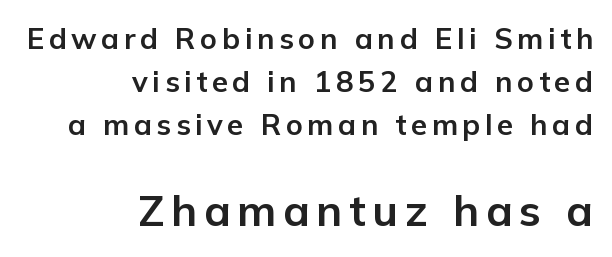
Q: Is the text bold? A: Yes.
Q: Is the text italic (slanted)? A: No, it is upright.
Q: Is the typeface a serif or a sans-serif typeface? A: Sans-serif.
Q: Is the text underlined? A: No.
Q: How is the paragraph aligned? A: Right-aligned.
Q: Is the spacing between lines tight, normal or loose? A: Normal.
Q: Which block of text is set in a larger size, the first (top) or the second (bottom)? A: The second (bottom) one.
Q: Width (condensed, normal, or wide)? A: Normal.
Q: Stroke contrast? A: Low.
Q: x-height? A: Medium.
Q: Monospaced? A: No.
